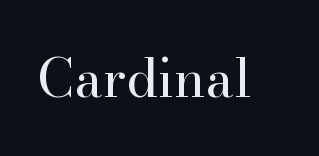
The image shows 53 px regular-weight serif type, upright; set normal letter spacing, not underlined; high stroke contrast and a small x-height.
